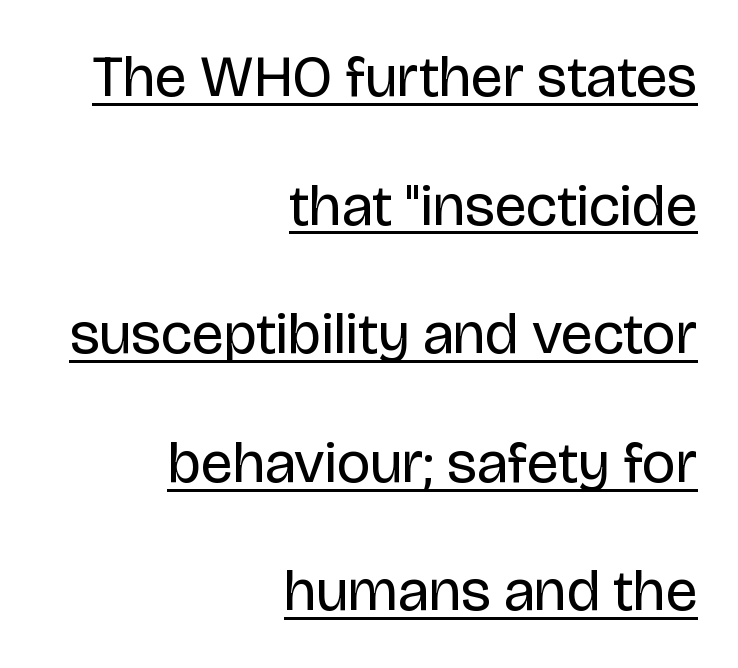
Nobody touched the tracking dial on this one. The passage shown is typeset with a sans-serif family. Each line ends at the same right margin while the left side varies. The typesetting does not lean heavy: it is not bold. Note the varied advance widths — an 'i' is clearly narrower than an 'm'. Do the letters lean? They stand straight.
